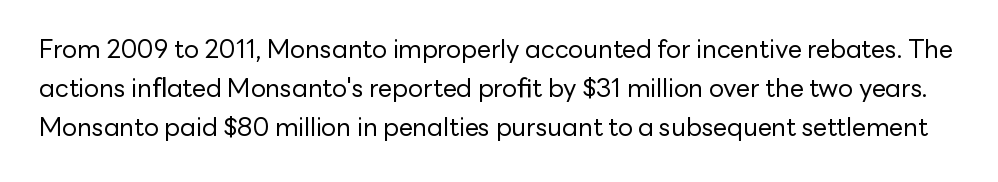
A typesetter would call this leading conventional body-copy spacing. Each row of text sits above clean, open space. The letterforms sit shoulder to shoulder at normal distance. Is the stroke heavy? The answer is a plain regular-or-lighter.
